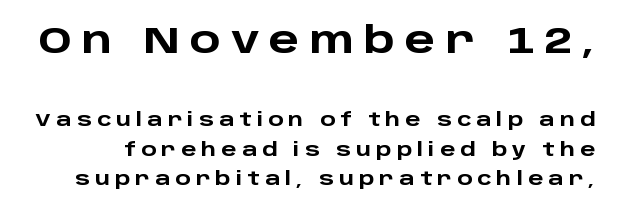
The image shows 36 px heavy, wide sans-serif type, upright; set normal line spacing (1.63x), unusually wide letter spacing (+0.28 em), not underlined; the first (top) block is 2.0x larger; low stroke contrast and a large x-height.
